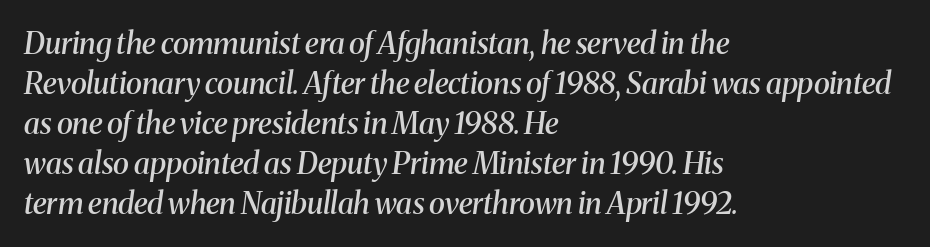
{"serif": "yes", "italic": "yes", "lean": "right", "slant_degrees": 8, "bold": "semi", "weight": "semibold", "width": "normal", "stroke_contrast": "medium", "x_height": "medium", "monospaced": "no", "underline": "no", "align": "left", "line_spacing": "normal", "line_spacing_ratio": 1.33, "letter_spacing": "normal", "letter_spacing_em": 0.0, "glyph_px": 30}
